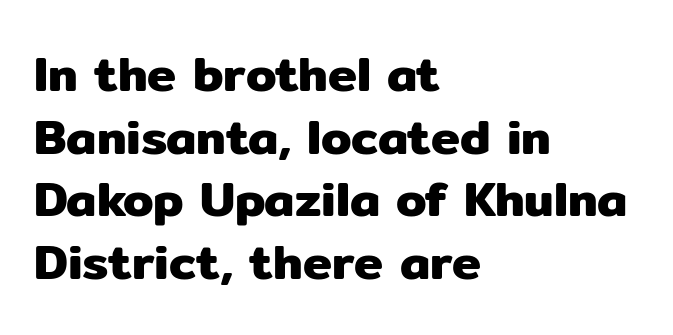
The passage shown is typeset with a sans-serif family. The foot of each line stays bare and open. Character widths vary here, with narrow letters taking less room than wide ones. The lettering holds an erect, upright posture throughout. Honestly, the letter spacing is just normal — you wouldn't notice it.
